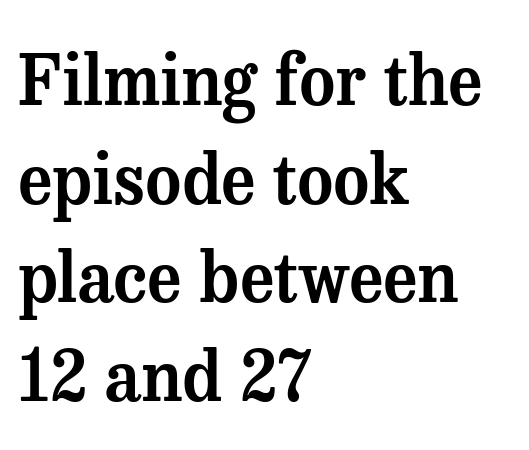
The face used here is proportionally spaced, like ordinary book or web type. Standard letterfit; no display-style spreading of the glyphs. No word sits above an underline. These lines are composed in type with serifs. Where is the straight margin? On the left.
